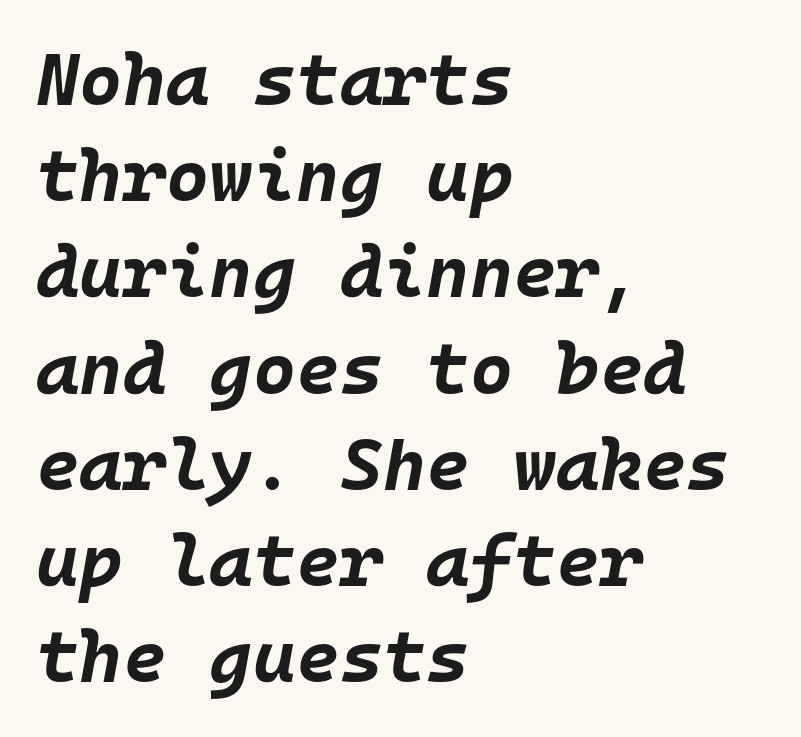
Every letter is thick-stroked: bold, no question. Nobody drew a line under any word here. Yep, that's italic — everything's leaning. Leading: standard. Do the characters align in a grid? Yes, the font is monospaced.
